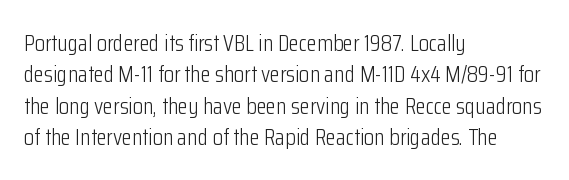
One glance says typical: line gaps are just what's usual. What stands out about the letter spacing? Nothing — it is the standard amount. This reads as an unemphasized weight, regular at the heaviest. The text block is weighted toward the left margin, trailing off unevenly rightward. Descender tails drop into unmarked territory. The specimen reads as upright at a glance.
